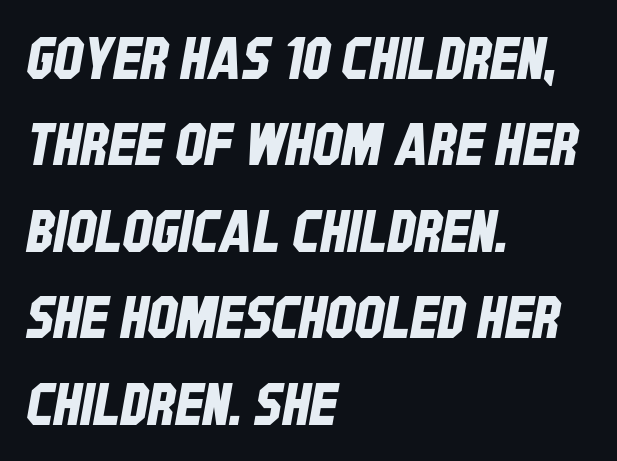
{"serif": "no", "width": "condensed", "stroke_contrast": "low", "x_height": "large", "monospaced": "no", "underline": "no", "align": "left", "line_spacing": "normal", "line_spacing_ratio": 1.49, "letter_spacing": "normal", "letter_spacing_em": 0.0, "glyph_px": 58}
